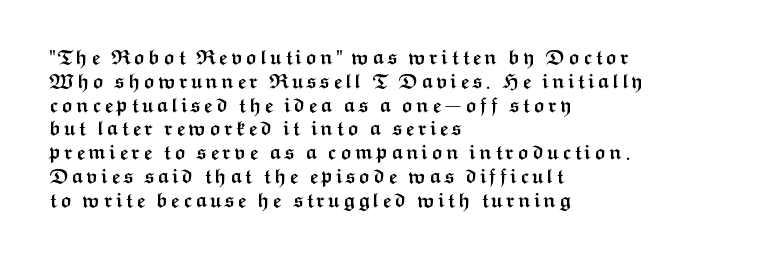
A classic flush-left, rag-right setting is used for this passage. Do the letters lean? They stand straight. The face used here has the dense, thick strokes of a bold. Each row of text sits above clean, open space.
